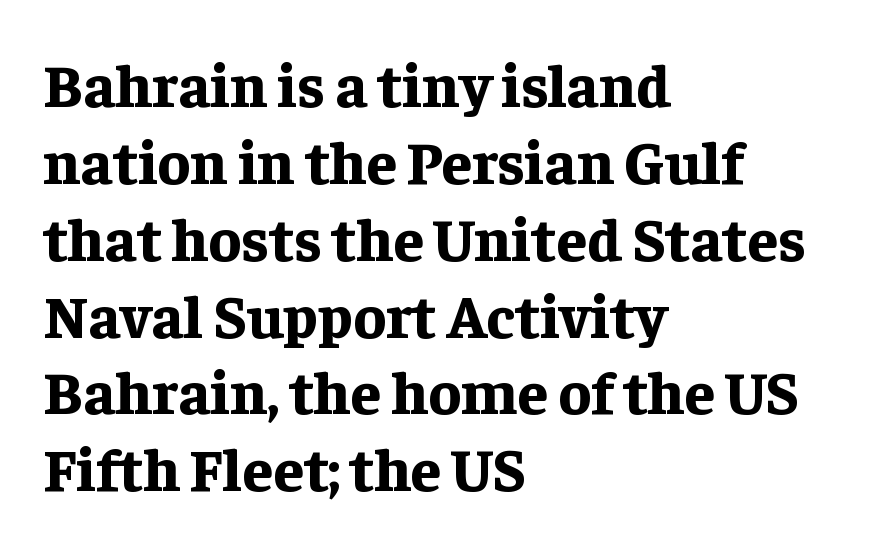
Q: Is the text bold? A: Yes.
Q: Is the text italic (slanted)? A: No, it is upright.
Q: Is the typeface a serif or a sans-serif typeface? A: Serif.
Q: Is the text underlined? A: No.
Q: How is the paragraph aligned? A: Left-aligned.
Q: Is the spacing between letters normal or unusually wide? A: Normal.
Q: Is the spacing between lines tight, normal or loose? A: Normal.
Q: Width (condensed, normal, or wide)? A: Normal.
Q: Stroke contrast? A: Low.
Q: x-height? A: Medium.
Q: Monospaced? A: No.
